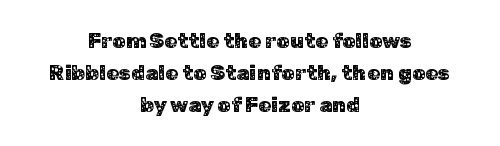
The designer left line spacing at the default. Reading down the block, each line starts at a different indent, mirrored at its end. Letter spacing: default. Has an underline been added? It has not. These lines were composed using upright roman letters.
